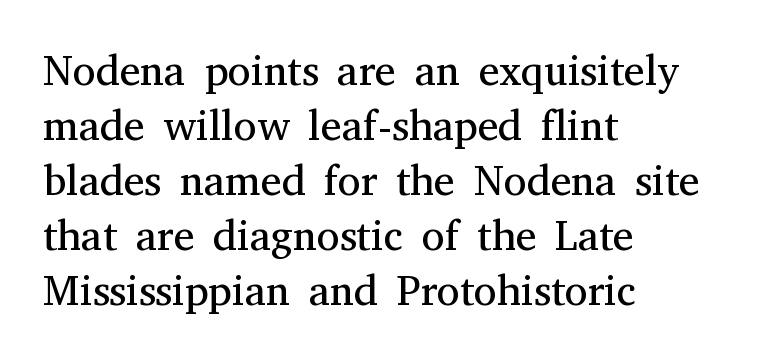
Layout note: lines flush left. The glyphs are unaccompanied by any horizontal stroke below them. Notice how the stems are strictly vertical — no italics here. Notice how descenders clear the ascenders below comfortably — that's standard leading. Check where the strokes stop: tiny serifs finish them off.
